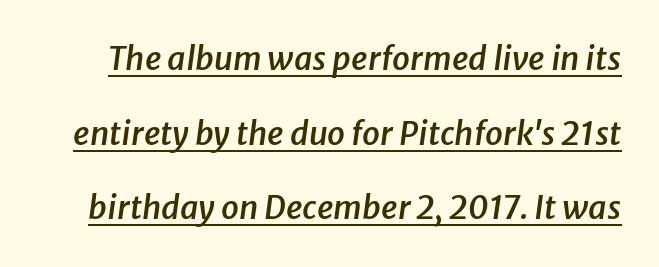
Q: Is the text bold? A: Semi-bold.
Q: Is the text italic (slanted)? A: Yes, it leans right by about 8 degrees.
Q: Is the text underlined? A: Yes.
Q: Is the spacing between letters normal or unusually wide? A: Normal.
Q: Is the spacing between lines tight, normal or loose? A: Loose.
Q: Width (condensed, normal, or wide)? A: Normal.
Q: Stroke contrast? A: Low.
Q: x-height? A: Medium.
Q: Monospaced? A: No.
